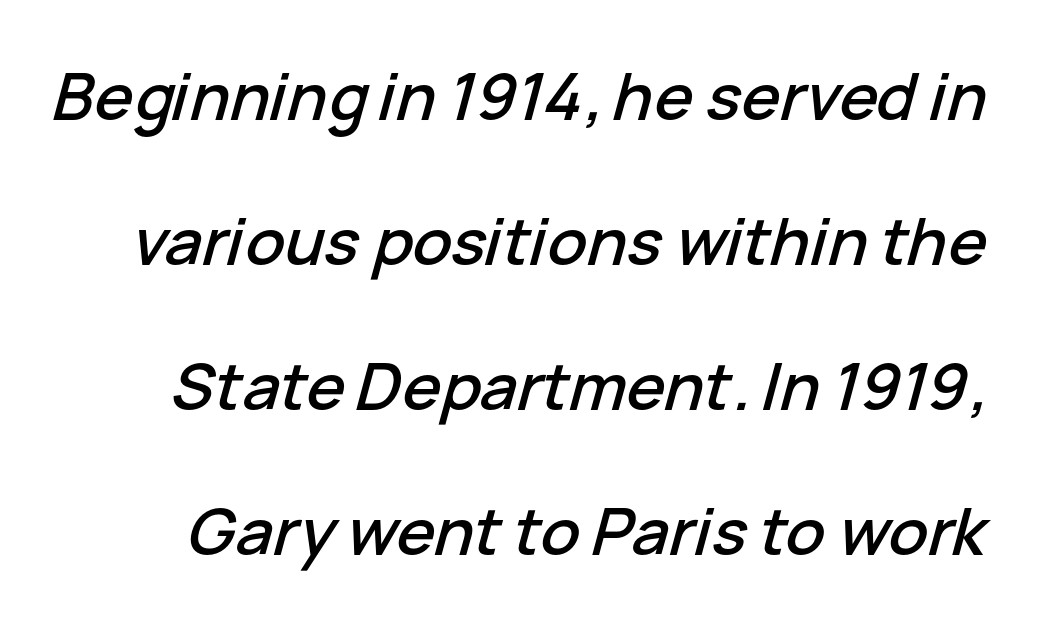
The image shows 65 px text type, italic (leaning right); set loose line spacing (2.23x), normal letter spacing, not underlined; low stroke contrast and a medium x-height.
